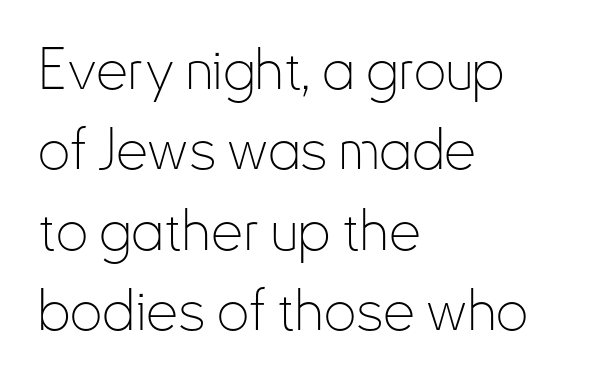
The rows are spaced the way most documents space them. Here the glyphs are tracked normally, forming tight word shapes. Every stem runs plumb, perpendicular to the baseline. Is the stroke heavy? The answer is a plain regular-or-lighter. Think of a printed novel: that variable character pitch is what you see here.
